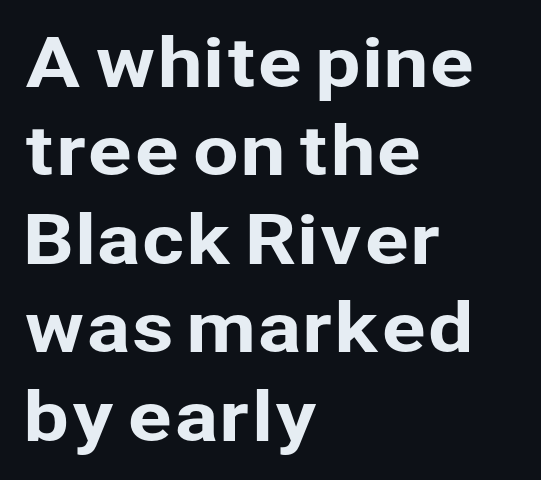
Q: Is the text italic (slanted)? A: No, it is upright.
Q: Is the typeface a serif or a sans-serif typeface? A: Sans-serif.
Q: Is the text underlined? A: No.
Q: How is the paragraph aligned? A: Left-aligned.
Q: Is the spacing between letters normal or unusually wide? A: Normal.
Q: Is the spacing between lines tight, normal or loose? A: Normal.
Q: Width (condensed, normal, or wide)? A: Normal.
Q: Stroke contrast? A: Low.
Q: x-height? A: Medium.
Q: Monospaced? A: No.
